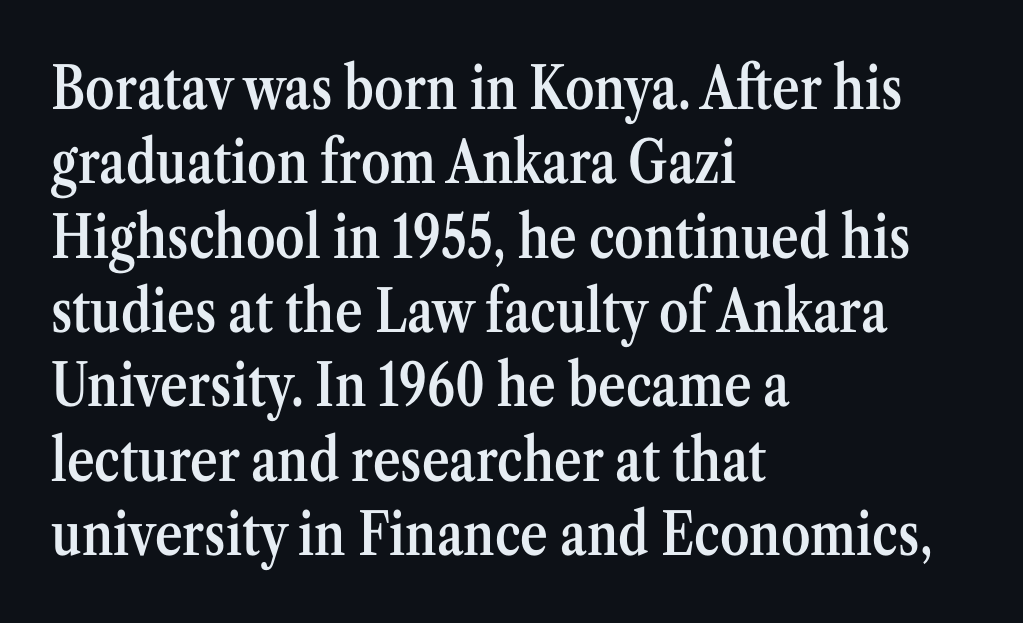
Q: Is the text bold? A: Semi-bold.
Q: Is the text italic (slanted)? A: No, it is upright.
Q: Is the typeface a serif or a sans-serif typeface? A: Serif.
Q: Is the text underlined? A: No.
Q: How is the paragraph aligned? A: Left-aligned.
Q: Is the spacing between letters normal or unusually wide? A: Normal.
Q: Is the spacing between lines tight, normal or loose? A: Normal.
Q: Width (condensed, normal, or wide)? A: Condensed.
Q: Stroke contrast? A: Medium.
Q: x-height? A: Medium.
Q: Monospaced? A: No.
